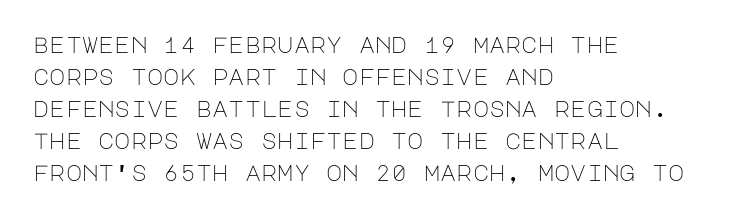
The image shows 22 px text type, upright; set left-aligned, normal line spacing (1.45x), normal letter spacing, not underlined.
